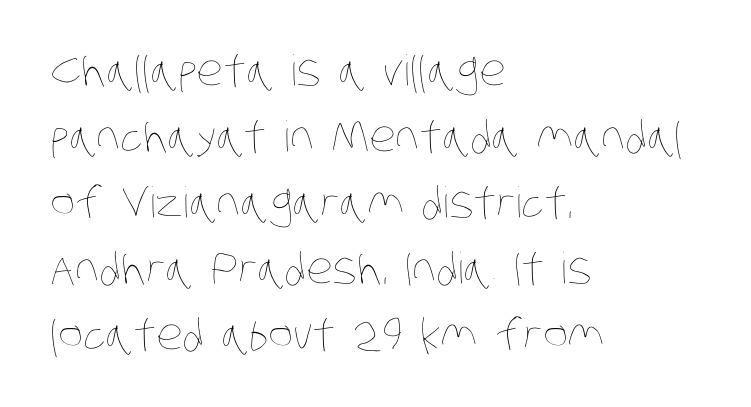
Normally led — the rows are evenly, conventionally spaced. This sample has the flowing, uneven cadence of proportional lettering. Decoration check: the copy has no underline. No letter is thick-stroked: the sample isn't bold.
